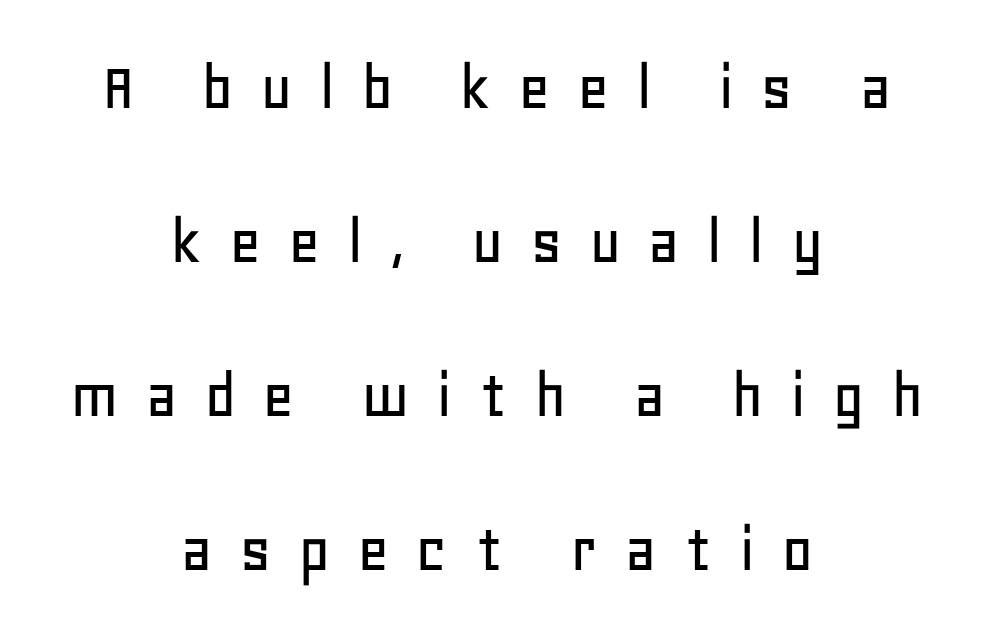
Q: Is the text italic (slanted)? A: No, it is upright.
Q: Is the typeface a serif or a sans-serif typeface? A: Sans-serif.
Q: Is the text underlined? A: No.
Q: How is the paragraph aligned? A: Centered.
Q: Is the spacing between letters normal or unusually wide? A: Unusually wide.
Q: Is the spacing between lines tight, normal or loose? A: Loose.
Q: Width (condensed, normal, or wide)? A: Normal.
Q: Stroke contrast? A: Low.
Q: x-height? A: Large.
Q: Monospaced? A: No.
